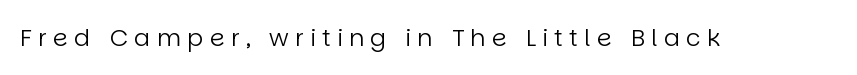
The lettering holds an erect, upright posture throughout. This is not heavy type; no bold has been used. The area under the type is left untouched. Between one letter and the next there's a generous, obvious gap.
